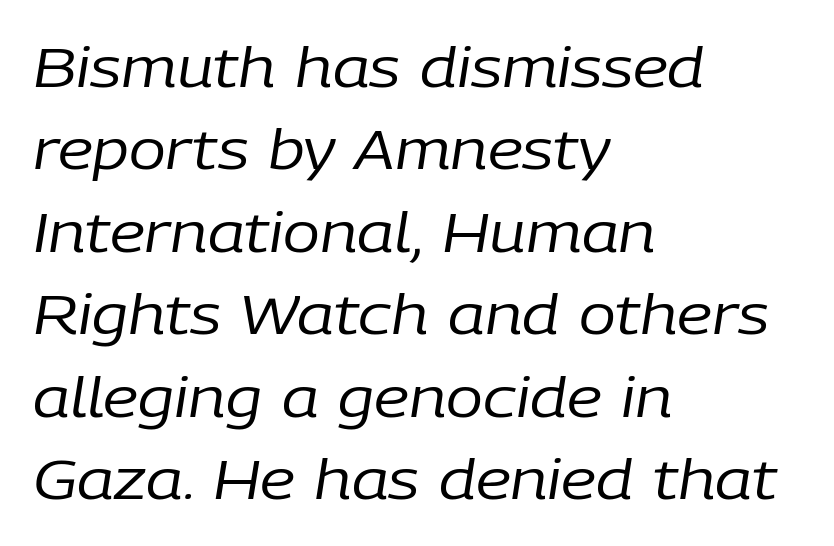
Q: Is the text bold? A: No.
Q: Is the text italic (slanted)? A: Yes, it leans right by about 9 degrees.
Q: Is the text underlined? A: No.
Q: How is the paragraph aligned? A: Left-aligned.
Q: Is the spacing between letters normal or unusually wide? A: Normal.
Q: Is the spacing between lines tight, normal or loose? A: Normal.
Q: Width (condensed, normal, or wide)? A: Normal.
Q: Stroke contrast? A: Low.
Q: x-height? A: Medium.
Q: Monospaced? A: No.
